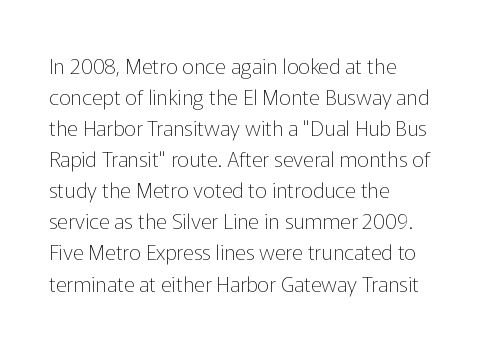
The image shows 21 px text type, upright; set left-aligned, normal line spacing (1.48x), normal letter spacing, not underlined.
